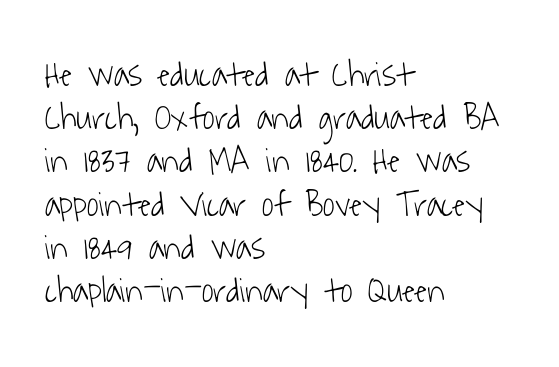
{"serif": "no", "bold": "no", "weight": "light", "width": "condensed", "stroke_contrast": "low", "x_height": "medium", "monospaced": "no", "underline": "no", "align": "left", "line_spacing_ratio": 1.2, "letter_spacing": "normal", "letter_spacing_em": 0.0, "glyph_px": 36}
